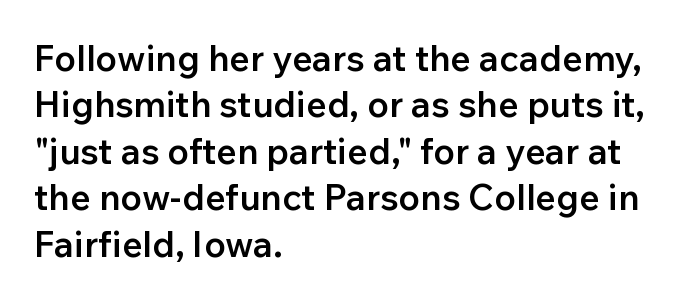
Classification — sans serif. These lines keep a tight, regular rhythm from letter to letter. The leading is moderate, giving the passage an even texture. Is there any slant? The stems are plumb.
